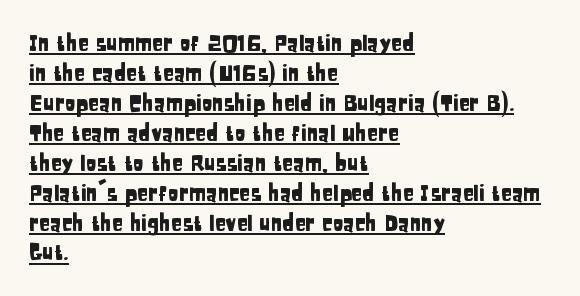
The image shows 22 px text type, upright; set left-aligned, normal line spacing (1.36x), normal letter spacing, underlined.
